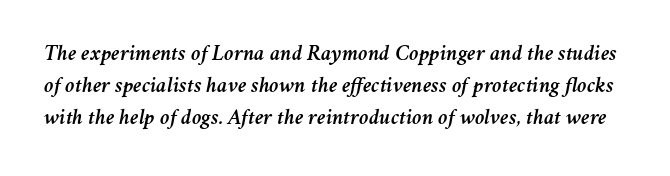
The image shows 22 px text type, italic (leaning right); set normal line spacing (1.46x), normal letter spacing, not underlined.
